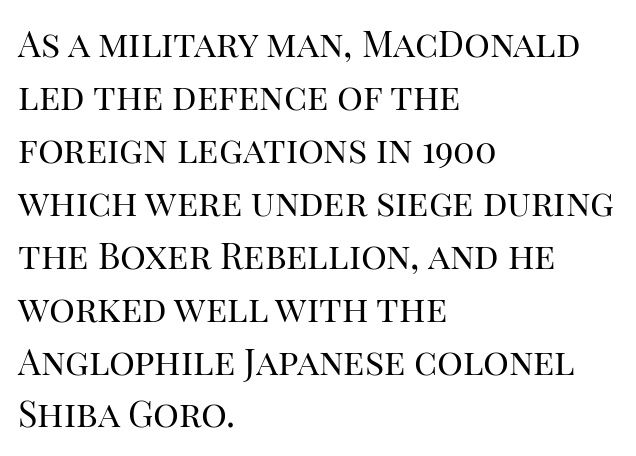
Q: Is the text bold? A: No.
Q: Is the text italic (slanted)? A: No, it is upright.
Q: Is the typeface a serif or a sans-serif typeface? A: Serif.
Q: Is the text underlined? A: No.
Q: How is the paragraph aligned? A: Left-aligned.
Q: Is the spacing between letters normal or unusually wide? A: Normal.
Q: Is the spacing between lines tight, normal or loose? A: Normal.
Q: Width (condensed, normal, or wide)? A: Normal.
Q: Stroke contrast? A: High.
Q: x-height? A: Large.
Q: Monospaced? A: No.
